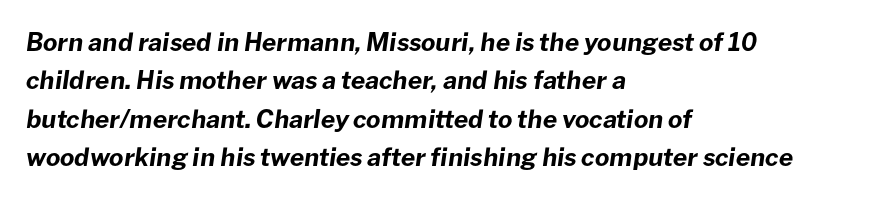
{"italic": "yes", "lean": "right", "slant_degrees": 8, "bold": "yes", "underline": "no", "align": "left", "line_spacing": "normal", "line_spacing_ratio": 1.54, "letter_spacing": "normal", "letter_spacing_em": 0.0, "glyph_px": 25}
